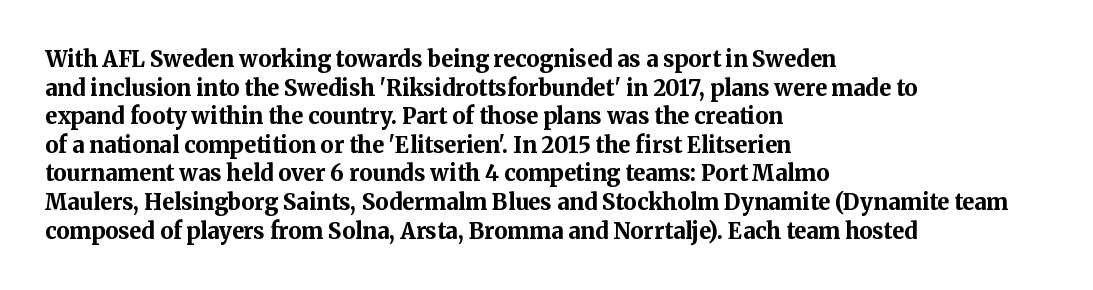
{"italic": "no", "bold": "yes", "underline": "no", "align": "left", "line_spacing": "normal", "line_spacing_ratio": 1.3, "letter_spacing": "normal", "letter_spacing_em": 0.0, "glyph_px": 22}
